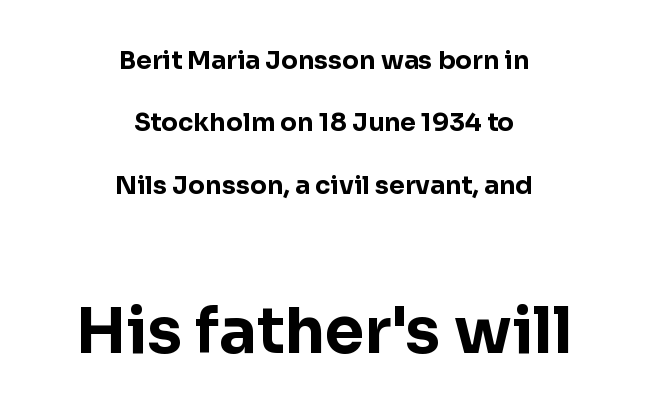
The image shows 63 px bold sans-serif type, upright; set centered, loose line spacing (2.5x), normal letter spacing, not underlined; the second (bottom) block is 2.52x larger; low stroke contrast and a medium x-height.
